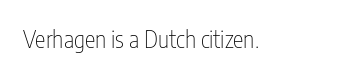
{"italic": "no", "bold": "no", "underline": "no", "letter_spacing": "normal", "letter_spacing_em": 0.0, "glyph_px": 24}
